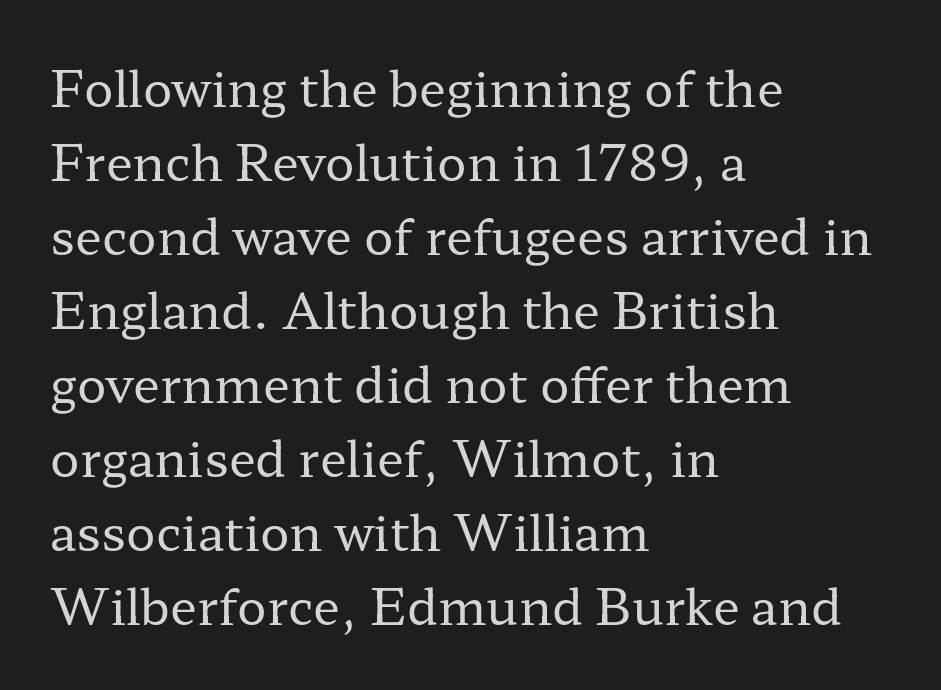
The image shows 49 px regular-weight, wide serif type, upright; set left-aligned, normal line spacing (1.51x), normal letter spacing, not underlined; low stroke contrast and a medium x-height.
